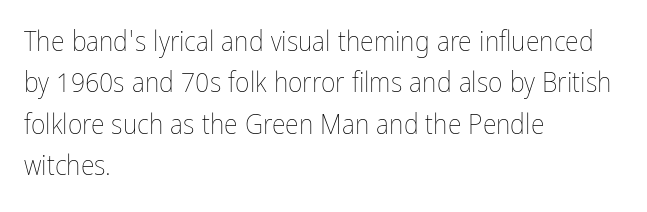
{"italic": "no", "bold": "no", "weight": "thin", "width": "condensed", "stroke_contrast": "low", "x_height": "medium", "monospaced": "no", "underline": "no", "align": "left", "line_spacing": "normal", "line_spacing_ratio": 1.48, "letter_spacing": "normal", "letter_spacing_em": 0.0, "glyph_px": 28}
